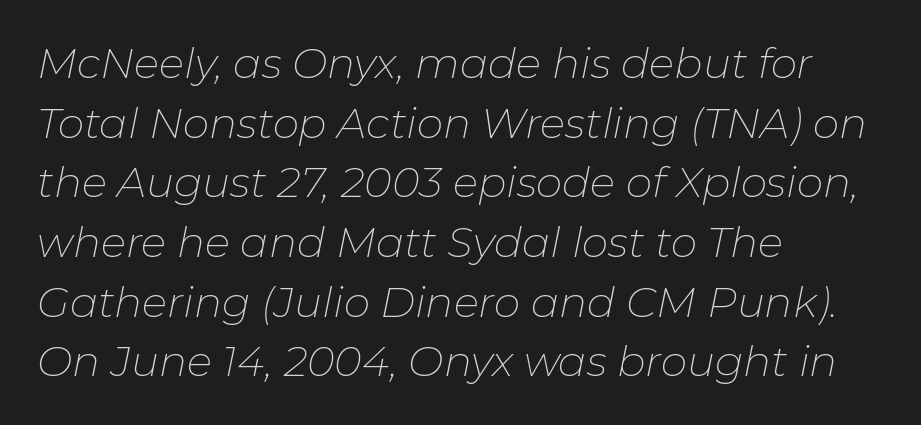
Descenders hang freely into open space. Is the block centered? No — it sits flush against the left margin. The typography opts for an oblique posture over an upright one. Varying glyph widths throughout — classic text-font behaviour. Weight: not bold — regular or lighter.
